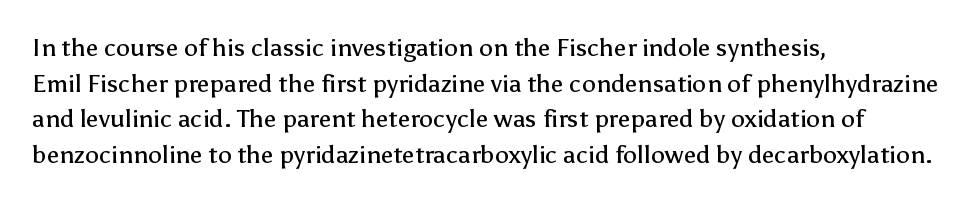
The image shows 25 px text type, upright; set left-aligned, normal line spacing (1.43x), normal letter spacing, not underlined.
